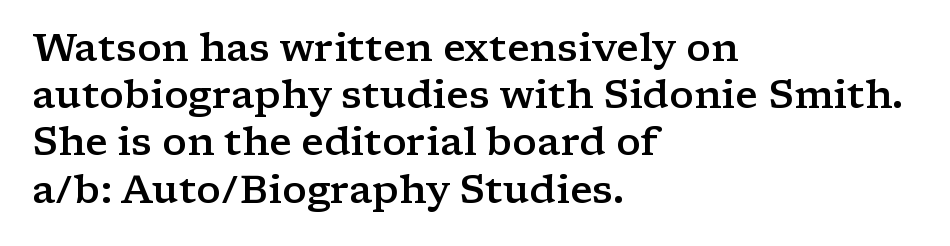
Every stem runs plumb, perpendicular to the baseline. Looks like regular typesetting: each glyph gets only the width it needs. To sum up the face: it has serifs. Short note: letters normally spaced.
